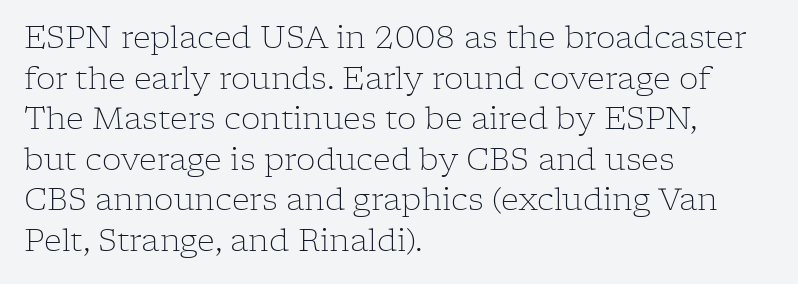
Letter spacing: default. You could not count columns in this text — the font is proportionally spaced. Upright lettering throughout. Quick note: underline off. Leading matches the norm, producing a regular column.
